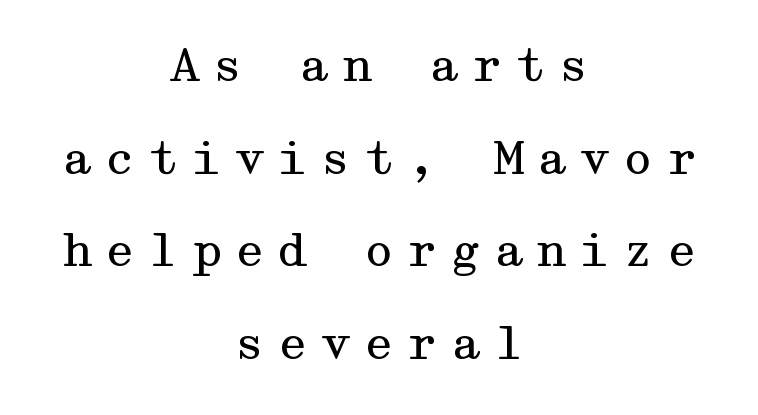
Typographically, this falls in the serif category. Characters follow at a spacing far wider than the type designer built in. Rendered with straight, roman letterforms. Students, observe: this is what heavily led, spacious text looks like. These glyphs show unthickened strokes, regular width or finer. Casual observation: everything's sitting right in the middle.
